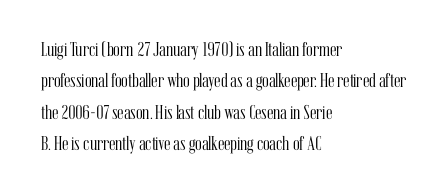
The image shows 20 px text type, upright; set left-aligned, normal line spacing (1.57x), normal letter spacing, not underlined.
